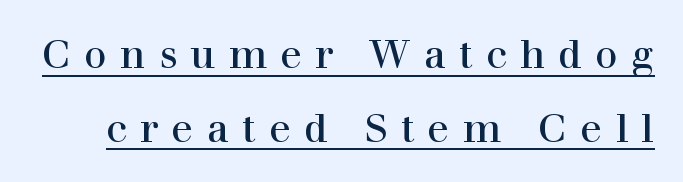
Q: Is the text bold? A: No.
Q: Is the text italic (slanted)? A: No, it is upright.
Q: Is the typeface a serif or a sans-serif typeface? A: Serif.
Q: Is the text underlined? A: Yes.
Q: Is the spacing between letters normal or unusually wide? A: Unusually wide.
Q: Width (condensed, normal, or wide)? A: Normal.
Q: Stroke contrast? A: High.
Q: x-height? A: Medium.
Q: Monospaced? A: No.
